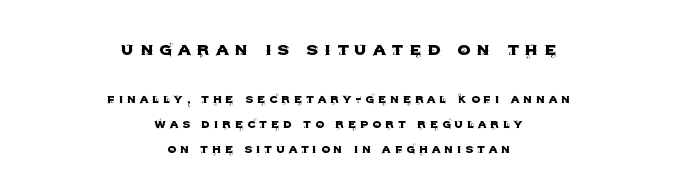
Honestly, the letter spacing is so wide it's the main thing you notice. The text block is weighted toward neither margin, spreading evenly from the middle. No italicization has been applied; the sample stays upright. The emphasis by scale lands on block number one, above. Type without underlining.
